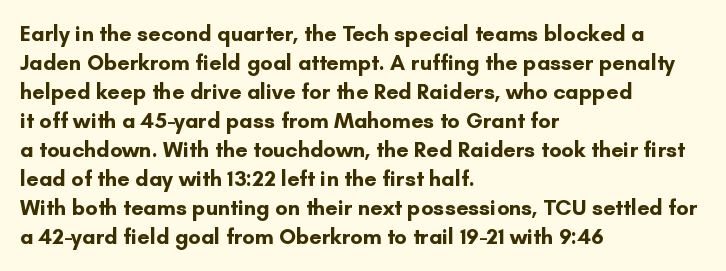
I'd describe the lettering as bold — thick and assertive. Line starts are locked; line ends wander. Nope, not italic — everything's standing straight. Only glyphs here, with clear space below each row.
